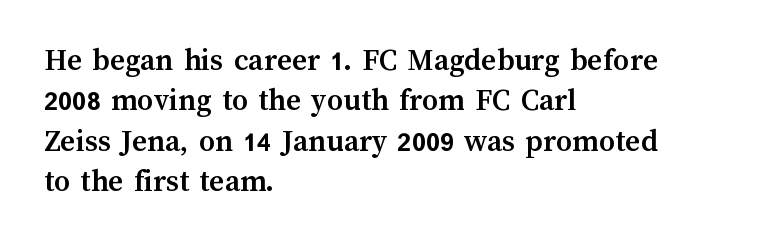
Q: Is the text bold? A: Yes.
Q: Is the text italic (slanted)? A: No, it is upright.
Q: Is the text underlined? A: No.
Q: How is the paragraph aligned? A: Left-aligned.
Q: Is the spacing between letters normal or unusually wide? A: Normal.
Q: Is the spacing between lines tight, normal or loose? A: Normal.
Q: Width (condensed, normal, or wide)? A: Normal.
Q: Stroke contrast? A: Medium.
Q: x-height? A: Medium.
Q: Monospaced? A: No.
